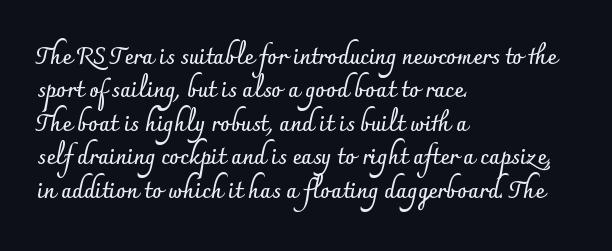
The image shows 22 px bold type; set left-aligned, normal line spacing (1.52x), normal letter spacing, not underlined.
